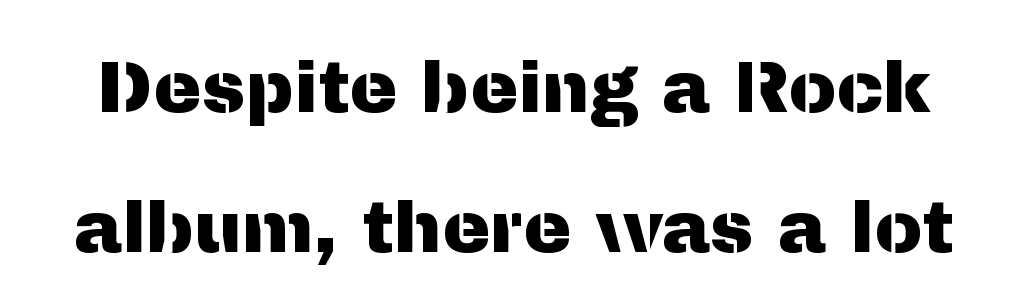
{"serif": "no", "italic": "no", "width": "normal", "stroke_contrast": "medium", "x_height": "medium", "monospaced": "no", "underline": "no", "line_spacing": "loose", "line_spacing_ratio": 1.95, "letter_spacing": "normal", "letter_spacing_em": 0.0, "glyph_px": 72}
